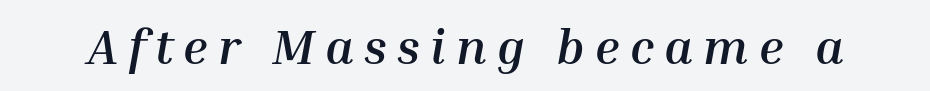
Characters are canted at an angle relative to the baseline's perpendicular. Descenders are the only things crossing below the line. Short note: letters widely spaced. This sample has the flowing, uneven cadence of proportional lettering.
